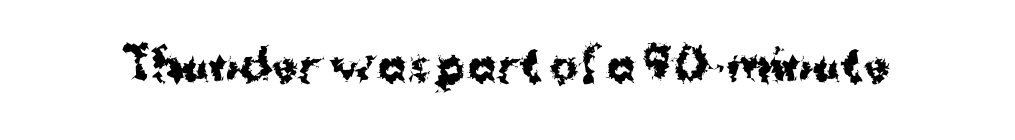
Each word holds together tightly as a unit, with standard inter-letter gaps. Is this a fixed-width face? No — the glyphs have proportional, varying widths. A clean baseline with only descenders dipping below it. In terms of letterform style, serifs are entirely absent. Thick stems and heavy bowls — unmistakably bold.
